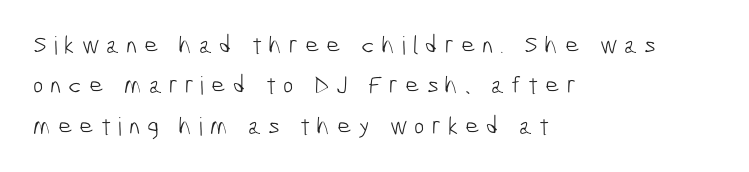
The image shows 25 px text type; set left-aligned, normal line spacing (1.62x), unusually wide letter spacing (+0.27 em), not underlined.
